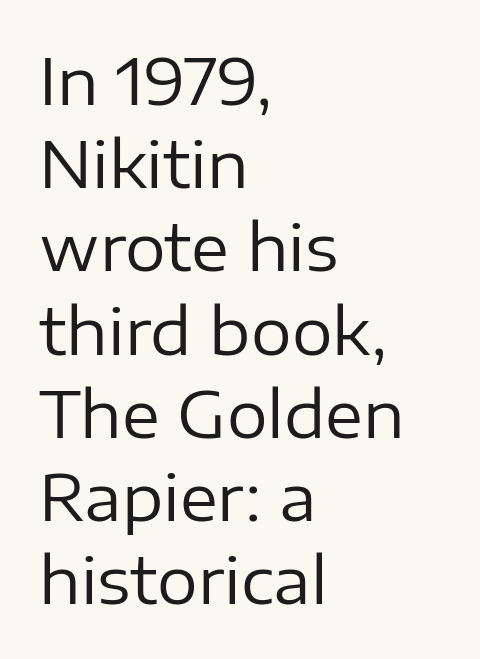
Glyph-to-glyph distance matches everyday printed text. The passage shown is typeset with a sans-serif family. Quick note: underline off. The passage shown is typed in a proportional face where columns would drift.
